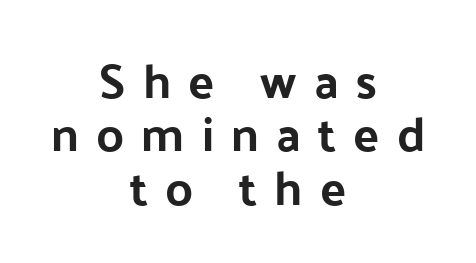
The image shows 48 px sans-serif type, upright; set centered, tight line spacing (1.11x), unusually wide letter spacing (+0.36 em), not underlined; low stroke contrast and a medium x-height.
